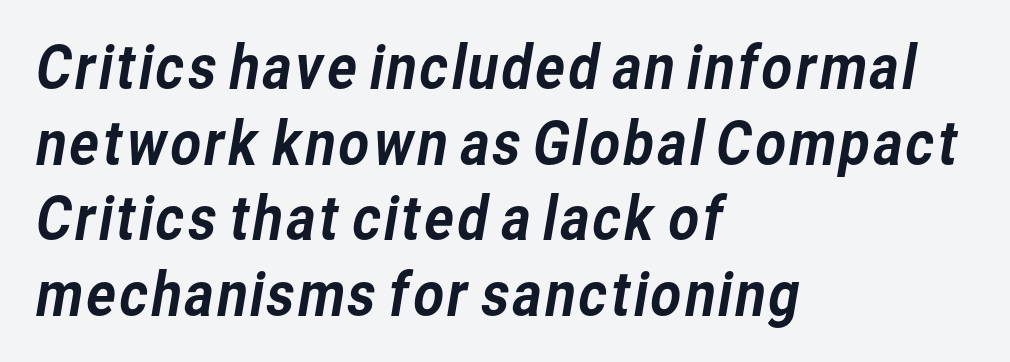
The image shows 60 px sans-serif type; set left-aligned, normal line spacing (1.26x), normal letter spacing, not underlined; low stroke contrast and a medium x-height.
